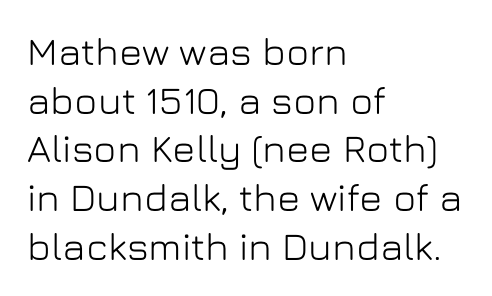
{"serif": "no", "italic": "no", "width": "normal", "stroke_contrast": "low", "x_height": "medium", "monospaced": "no", "underline": "no", "align": "left", "line_spacing": "normal", "line_spacing_ratio": 1.25, "letter_spacing": "normal", "letter_spacing_em": 0.0, "glyph_px": 39}
